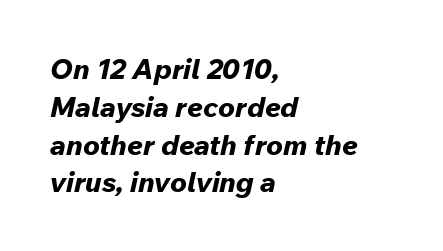
The lines sit at an ordinary, default distance from one another. Descenders hang freely into open space. Looks like regular typesetting: each glyph gets only the width it needs. Weight check: bold — yes, fully. You could call the tracking neutral — neither tight nor loose. The lines in this sample share a left origin and differ only in where they stop.
